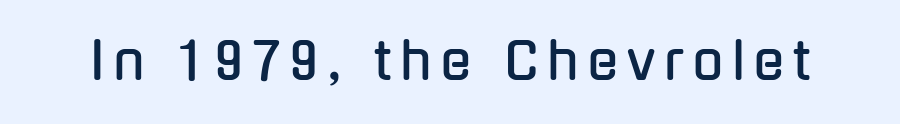
Type style note: lacks serifs. Italic? Not at all — the glyphs are vertical. Rule under the text: the space is simply empty. You could not count columns in this text — the font is proportionally spaced.
